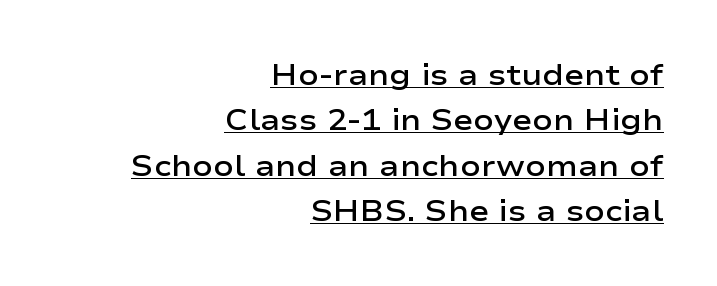
{"serif": "no", "italic": "no", "bold": "semi", "weight": "semibold", "width": "wide", "stroke_contrast": "low", "x_height": "medium", "monospaced": "no", "underline": "yes", "align": "right", "line_spacing": "normal", "line_spacing_ratio": 1.51, "letter_spacing": "normal", "letter_spacing_em": 0.0, "glyph_px": 30}
